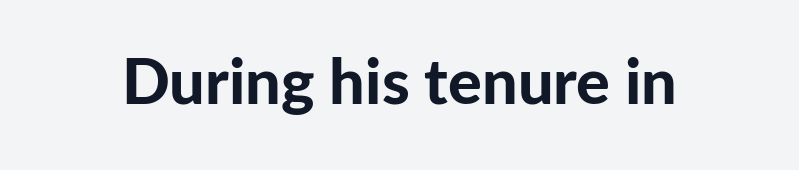
Q: Is the text bold? A: Yes.
Q: Is the text italic (slanted)? A: No, it is upright.
Q: Is the typeface a serif or a sans-serif typeface? A: Sans-serif.
Q: Is the text underlined? A: No.
Q: Is the spacing between letters normal or unusually wide? A: Normal.
Q: Width (condensed, normal, or wide)? A: Normal.
Q: Stroke contrast? A: Low.
Q: x-height? A: Medium.
Q: Monospaced? A: No.
